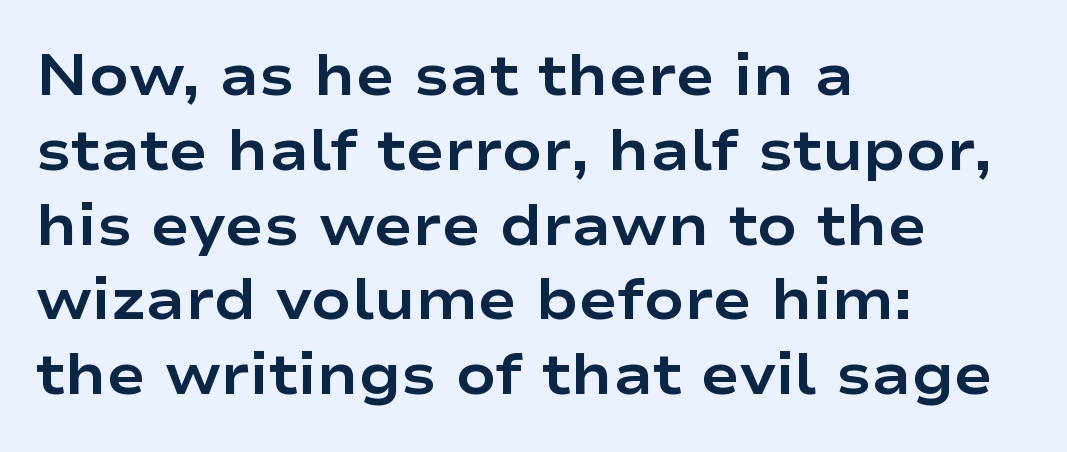
The image shows 58 px bold, wide sans-serif type, upright; set left-aligned, normal line spacing (1.29x), normal letter spacing, not underlined; low stroke contrast and a medium x-height.
